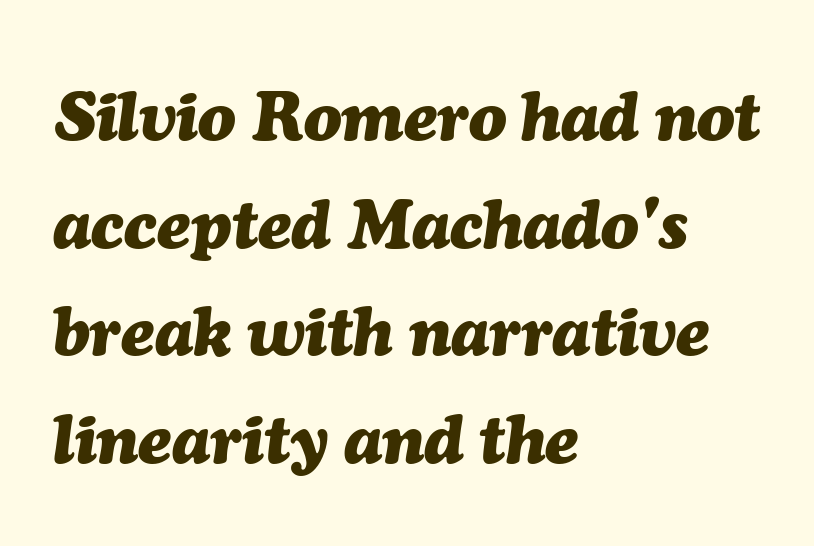
Q: Is the text bold? A: Yes.
Q: Is the text italic (slanted)? A: Yes, it leans right by about 7 degrees.
Q: Is the text underlined? A: No.
Q: How is the paragraph aligned? A: Left-aligned.
Q: Is the spacing between letters normal or unusually wide? A: Normal.
Q: Is the spacing between lines tight, normal or loose? A: Normal.
Q: Width (condensed, normal, or wide)? A: Normal.
Q: Stroke contrast? A: Medium.
Q: x-height? A: Medium.
Q: Monospaced? A: No.
